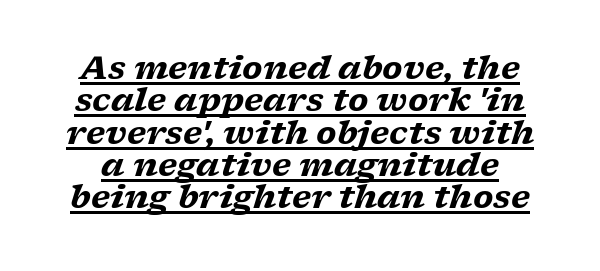
The image shows 32 px heavy, wide serif type, italic (leaning right); set tight line spacing (1.01x), normal letter spacing, underlined; low stroke contrast and a medium x-height.
